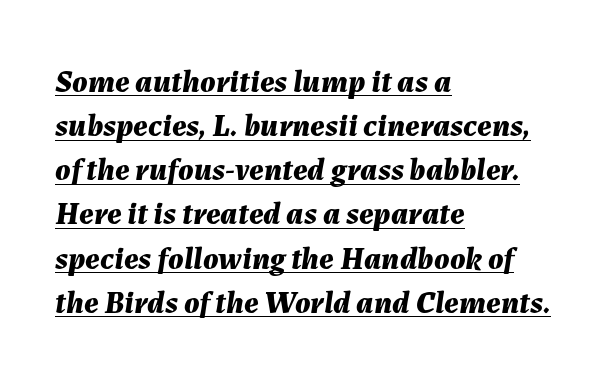
The image shows 32 px bold type, italic (leaning right); set left-aligned, normal line spacing (1.38x), normal letter spacing, underlined; medium stroke contrast and a medium x-height.
